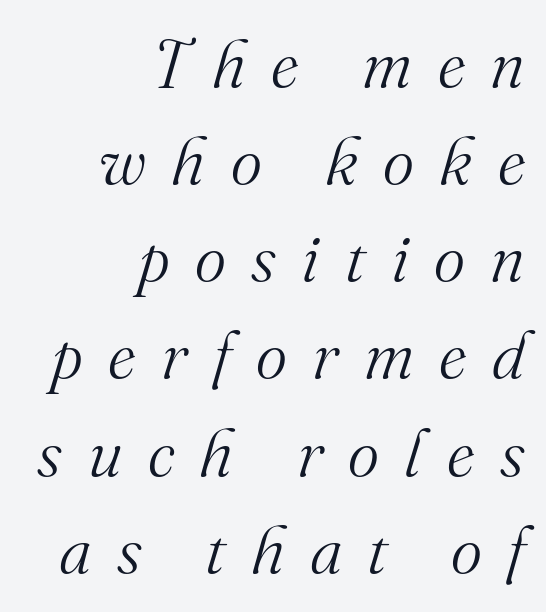
Honestly, the row spacing looks completely unremarkable. In terms of letterspacing, this is a distinctly airy, spread setting. Designer's note — italics engaged. Looks like regular typesetting: each glyph gets only the width it needs.
